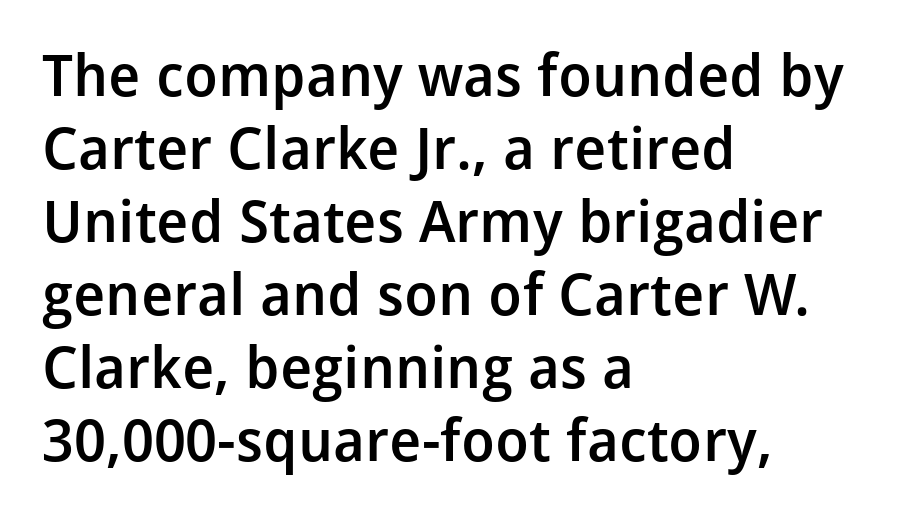
The image shows 58 px semibold sans-serif type, upright; set left-aligned, normal line spacing (1.26x), normal letter spacing, not underlined; low stroke contrast and a medium x-height.
